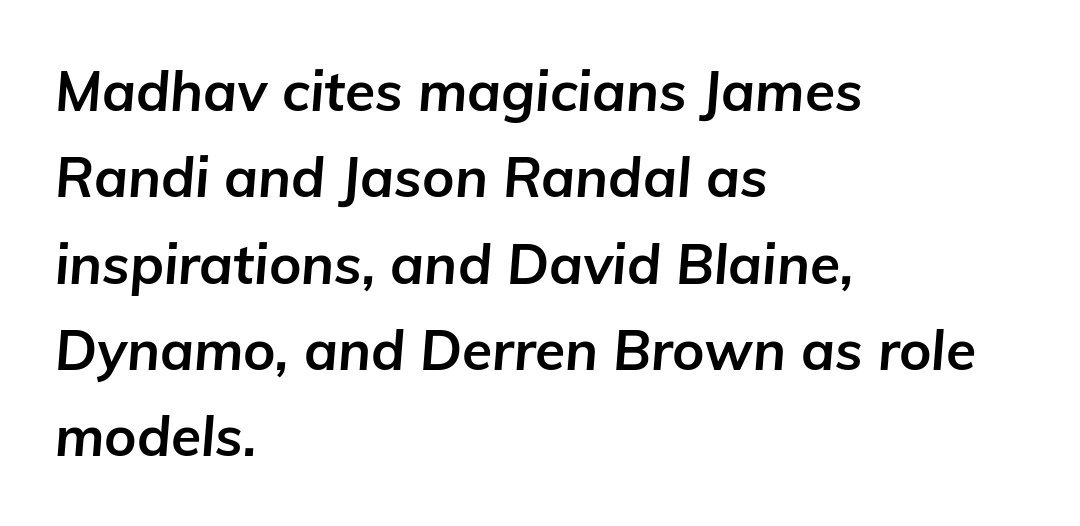
{"italic": "yes", "lean": "right", "slant_degrees": 5, "bold": "yes", "weight": "bold", "width": "normal", "stroke_contrast": "low", "x_height": "medium", "monospaced": "no", "underline": "no", "align": "left", "line_spacing": "normal", "line_spacing_ratio": 1.57, "letter_spacing": "normal", "letter_spacing_em": 0.0, "glyph_px": 55}
